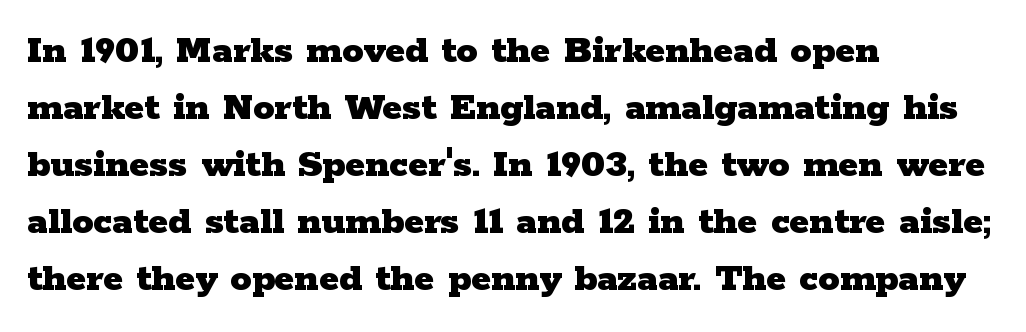
Layout note: lines flush left. In terms of weight, the rendering is a true, heavy bold. Italic? Not at all — the glyphs are vertical. Unlike a clean sans, this face finishes its strokes with serifs. Nothing unusual about the tracking: characters are spaced as the font intends.
